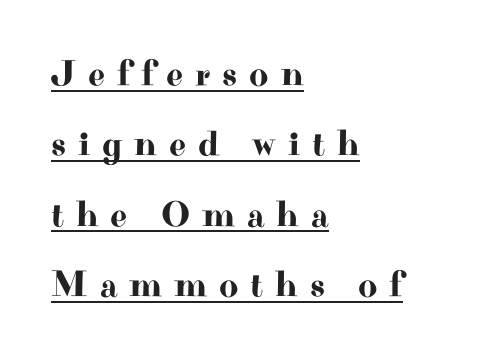
Q: Is the text italic (slanted)? A: No, it is upright.
Q: Is the typeface a serif or a sans-serif typeface? A: Serif.
Q: Is the text underlined? A: Yes.
Q: How is the paragraph aligned? A: Left-aligned.
Q: Is the spacing between letters normal or unusually wide? A: Unusually wide.
Q: Is the spacing between lines tight, normal or loose? A: Loose.
Q: Width (condensed, normal, or wide)? A: Wide.
Q: Stroke contrast? A: High.
Q: x-height? A: Small.
Q: Monospaced? A: No.
